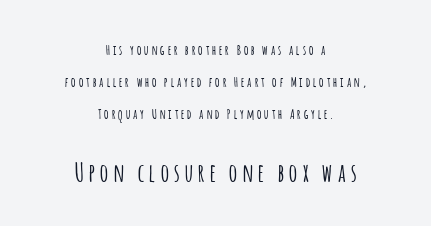
{"italic": "no", "underline": "no", "align": "center", "line_spacing": "loose", "line_spacing_ratio": 2.29, "letter_spacing": "wide", "letter_spacing_em": 0.22, "larger_block": "second", "size_ratio": 1.79, "glyph_px": 25}
